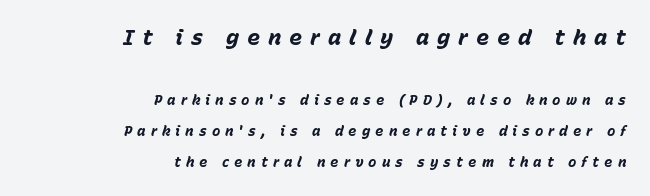
The image shows 22 px bold type, italic (leaning right); set right-aligned, loose line spacing (2.23x), unusually wide letter spacing (+0.36 em), not underlined; the first (top) block is 1.57x larger.
